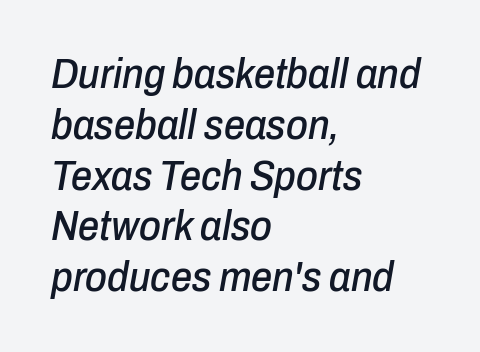
{"italic": "yes", "lean": "right", "slant_degrees": 10, "width": "condensed", "stroke_contrast": "low", "x_height": "medium", "monospaced": "no", "underline": "no", "align": "left", "line_spacing_ratio": 1.21, "letter_spacing": "normal", "letter_spacing_em": 0.0, "glyph_px": 42}
